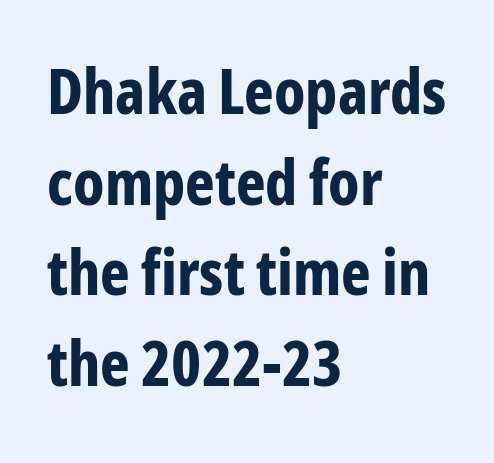
Q: Is the text bold? A: Yes.
Q: Is the text italic (slanted)? A: No, it is upright.
Q: Is the typeface a serif or a sans-serif typeface? A: Sans-serif.
Q: Is the text underlined? A: No.
Q: How is the paragraph aligned? A: Left-aligned.
Q: Is the spacing between letters normal or unusually wide? A: Normal.
Q: Is the spacing between lines tight, normal or loose? A: Normal.
Q: Width (condensed, normal, or wide)? A: Condensed.
Q: Stroke contrast? A: Low.
Q: x-height? A: Medium.
Q: Monospaced? A: No.
